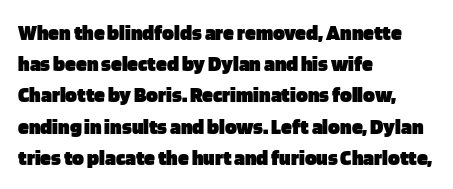
In CSS terms this would be text-align: left. Baseline-to-baseline distance is the conventional proportion of letter height. Notice how the stems are strictly vertical — no italics here. The space beneath each line is pristine and unruled. Spacing between characters is what you'd get straight out of the box. The passage shown is emphatically bold.
